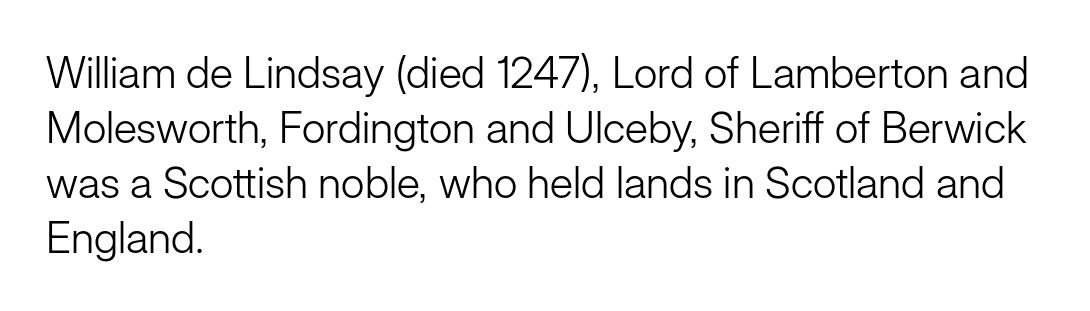
Horizontal alignment here is leftward, the default for most running prose. Glyph-to-glyph distance matches everyday printed text. Leading: standard. No letter is thick-stroked: the sample isn't bold. Each letter keeps its own natural width here, so spacing adapts to shape.
